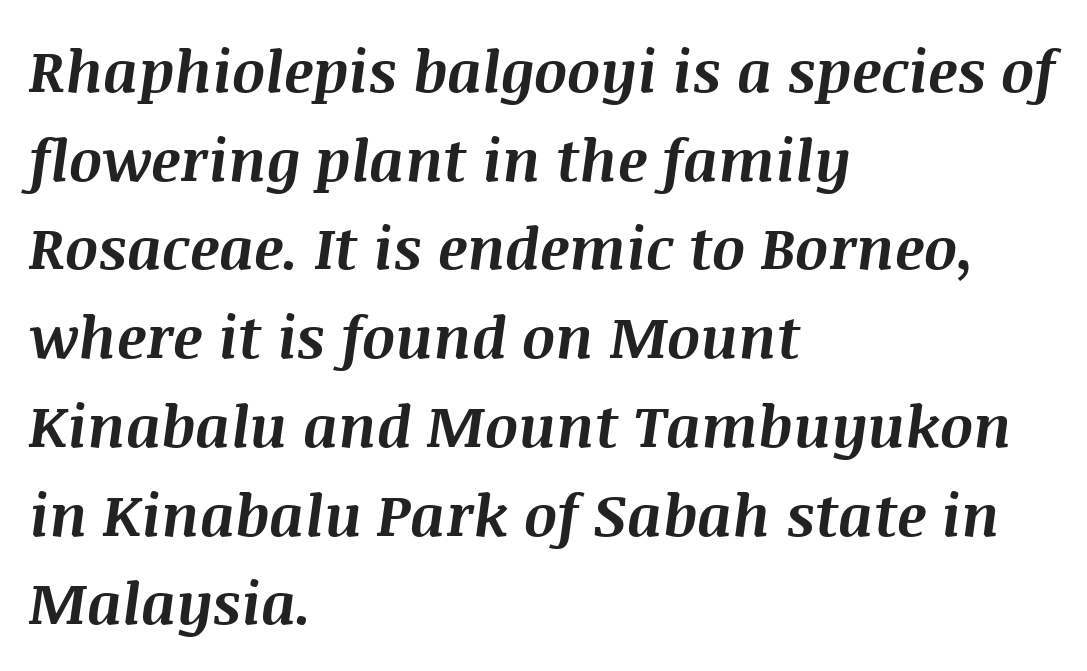
{"italic": "yes", "lean": "right", "slant_degrees": 8, "bold": "yes", "weight": "bold", "width": "normal", "stroke_contrast": "medium", "x_height": "large", "monospaced": "no", "underline": "no", "align": "left", "line_spacing": "normal", "line_spacing_ratio": 1.53, "letter_spacing": "normal", "letter_spacing_em": 0.0, "glyph_px": 58}
